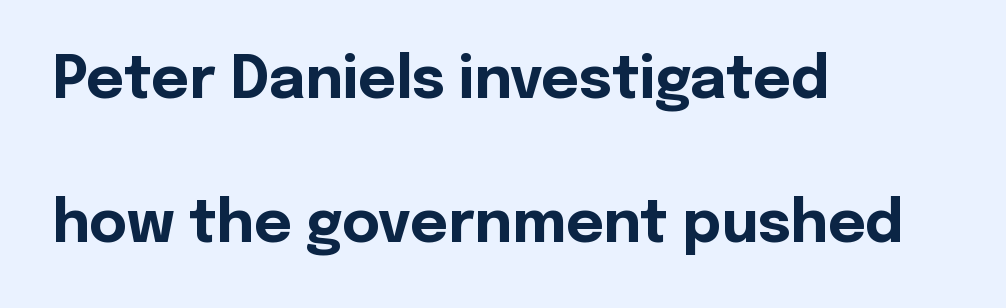
The image shows 58 px bold sans-serif type, upright; set left-aligned, loose line spacing (2.48x), normal letter spacing, not underlined; a medium x-height.
